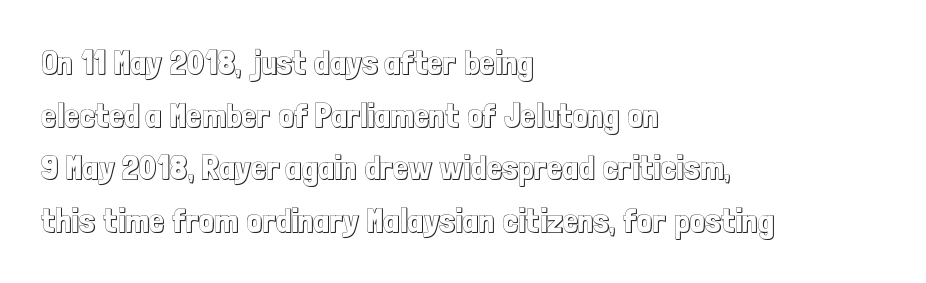
{"italic": "no", "width": "condensed", "x_height": "medium", "monospaced": "no", "underline": "no", "align": "left", "line_spacing": "normal", "line_spacing_ratio": 1.55, "letter_spacing": "normal", "letter_spacing_em": 0.0, "glyph_px": 34}
